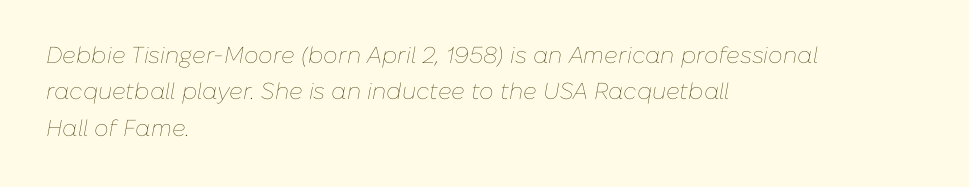
The image shows 23 px text type, italic (leaning right); set left-aligned, normal line spacing (1.58x), normal letter spacing, not underlined.
